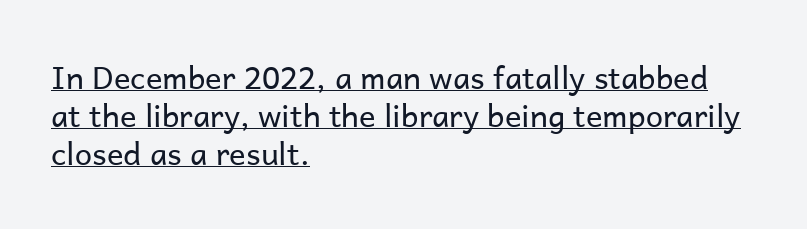
Q: Is the text bold? A: No.
Q: Is the text italic (slanted)? A: No, it is upright.
Q: Is the typeface a serif or a sans-serif typeface? A: Sans-serif.
Q: Is the text underlined? A: Yes.
Q: How is the paragraph aligned? A: Left-aligned.
Q: Is the spacing between letters normal or unusually wide? A: Normal.
Q: Width (condensed, normal, or wide)? A: Normal.
Q: Stroke contrast? A: Low.
Q: x-height? A: Medium.
Q: Monospaced? A: No.
